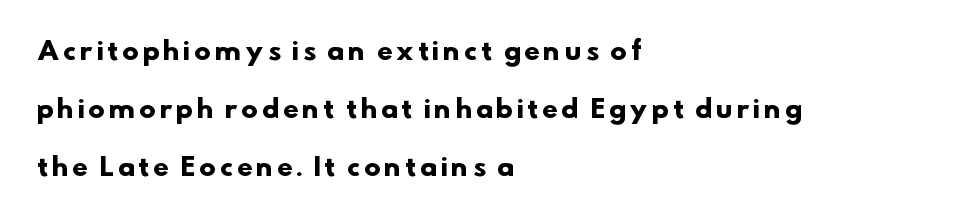
The image shows 25 px bold type; set left-aligned, loose line spacing (2.32x), not underlined.
